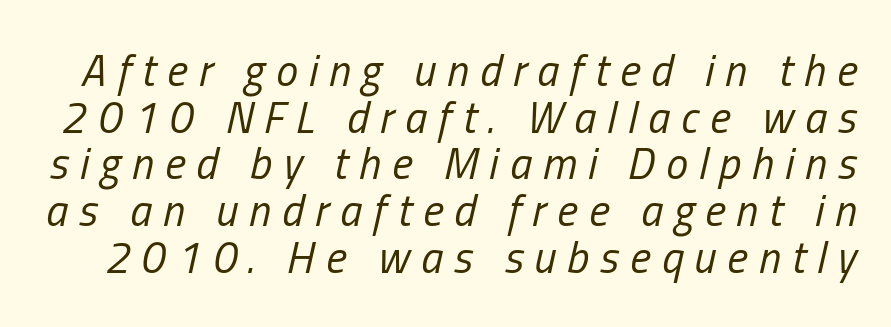
This rendering widens character spacing well past its baseline value. Decoration check: the copy has no underline. Spacing verdict: proportional, widths tailored to each character. It's the slanting kind of type. Tightly led — the rows are bunched.
